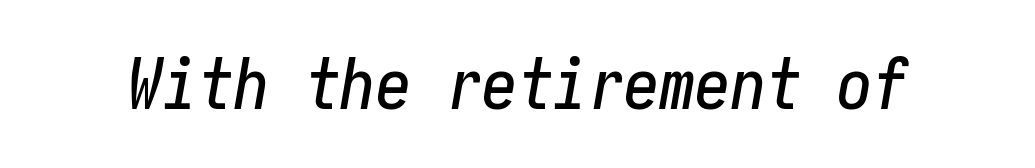
Q: Is the text italic (slanted)? A: Yes, it leans right by about 10 degrees.
Q: Is the text underlined? A: No.
Q: Is the spacing between letters normal or unusually wide? A: Normal.
Q: Width (condensed, normal, or wide)? A: Condensed.
Q: Stroke contrast? A: Low.
Q: x-height? A: Medium.
